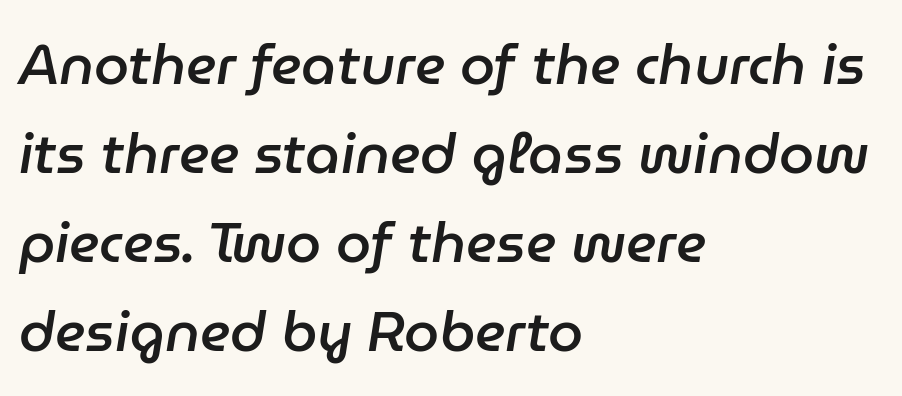
Q: Is the text bold? A: Semi-bold.
Q: Is the text italic (slanted)? A: Yes, it leans right by about 9 degrees.
Q: Is the text underlined? A: No.
Q: How is the paragraph aligned? A: Left-aligned.
Q: Is the spacing between letters normal or unusually wide? A: Normal.
Q: Is the spacing between lines tight, normal or loose? A: Normal.
Q: Width (condensed, normal, or wide)? A: Normal.
Q: Stroke contrast? A: Low.
Q: x-height? A: Medium.
Q: Monospaced? A: No.
